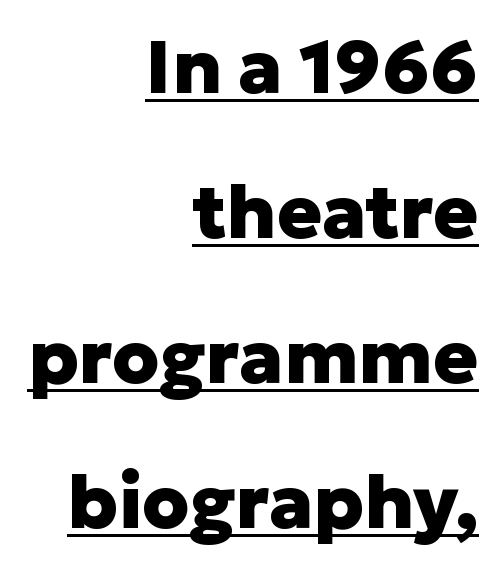
The image shows 74 px heavy sans-serif type, upright; set right-aligned, loose line spacing (1.96x), normal letter spacing, underlined; low stroke contrast and a medium x-height.
